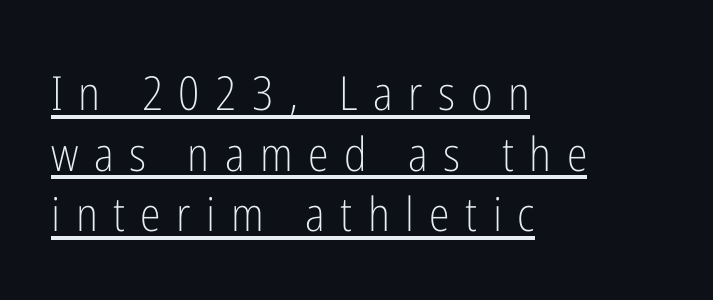
{"serif": "no", "italic": "no", "bold": "no", "weight": "light", "width": "condensed", "stroke_contrast": "low", "x_height": "medium", "monospaced": "no", "underline": "yes", "align": "left", "line_spacing": "normal", "line_spacing_ratio": 1.29, "letter_spacing": "wide", "letter_spacing_em": 0.33, "glyph_px": 47}
